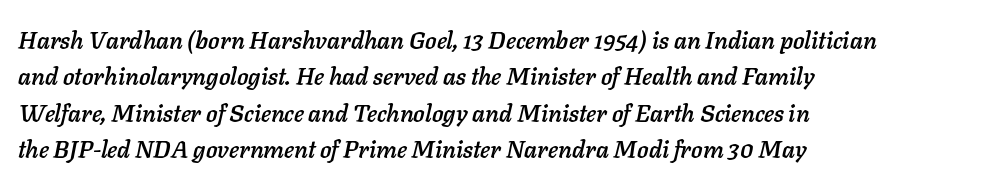
The image shows 24 px text type, italic (leaning right); set left-aligned, normal line spacing (1.52x), normal letter spacing, not underlined.
